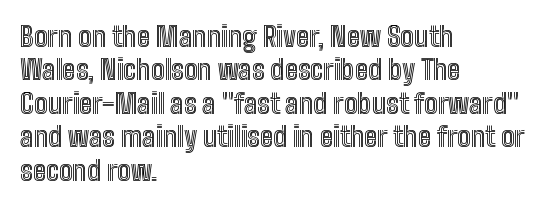
Q: Is the text italic (slanted)? A: No, it is upright.
Q: Is the text underlined? A: No.
Q: How is the paragraph aligned? A: Left-aligned.
Q: Is the spacing between letters normal or unusually wide? A: Normal.
